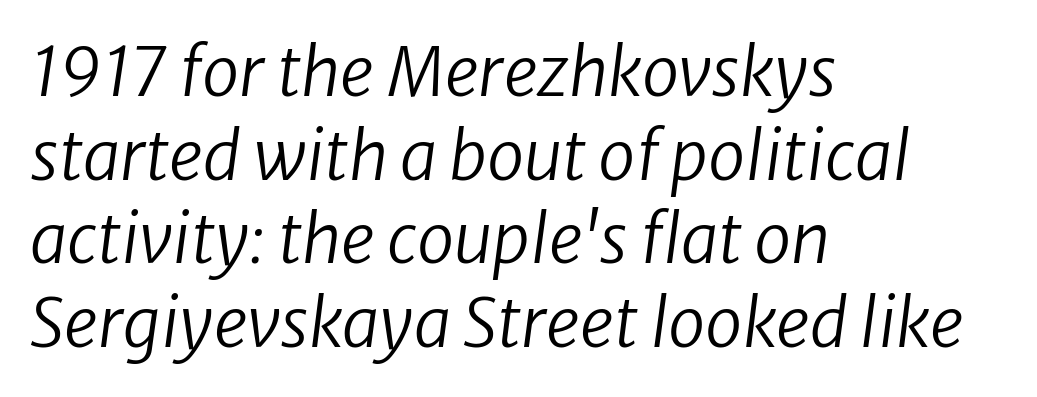
The image shows 67 px regular-weight type, italic (leaning right); set left-aligned, normal line spacing (1.25x), normal letter spacing, not underlined; low stroke contrast and a medium x-height.
